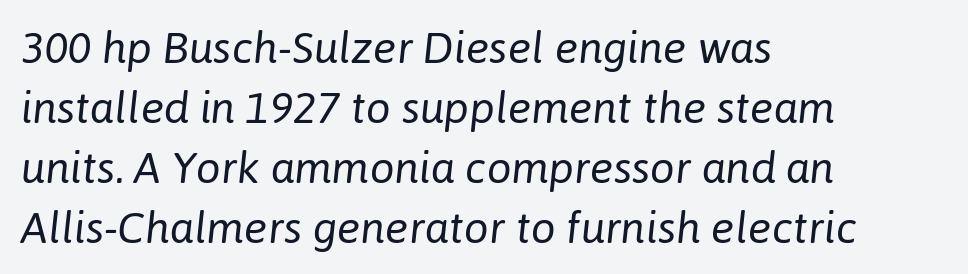
Lines of text with bare space underneath. In CSS terms this would be text-align: left. How are the letters spaced? Ordinarily, with no added tracking. The rendering uses a moderate line-height, typical for paragraphs.
